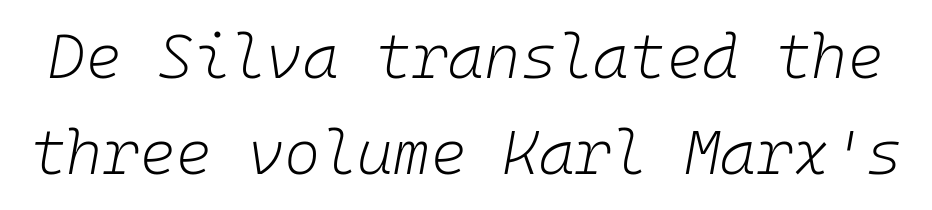
Each new line begins a customary step beneath the previous one. These lines are rendered in a fixed-pitch font. Compared with a typical body face, this is equally light or lighter still. The passage shown leans; its letterforms are oblique. Look at the tracking — it's just the regular setting, nothing added. The string is rendered with underlining switched off.
